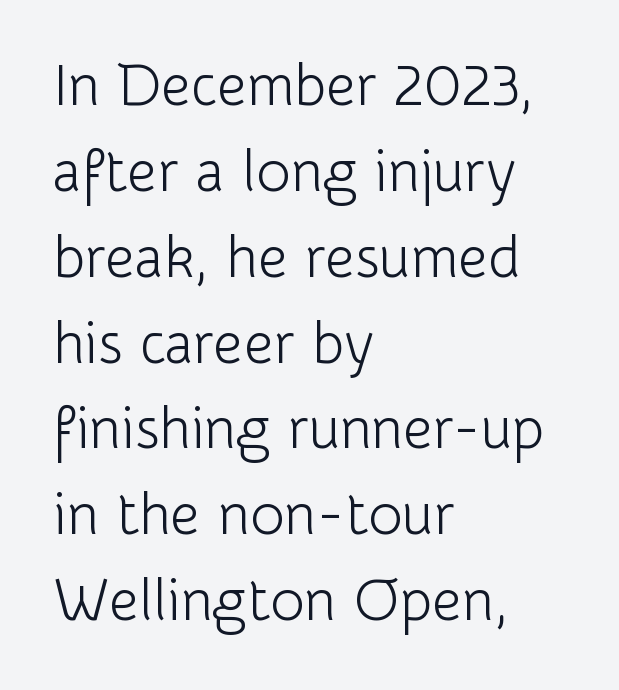
The image shows 58 px light sans-serif type, upright; set left-aligned, normal line spacing (1.48x), normal letter spacing, not underlined; low stroke contrast and a medium x-height.
